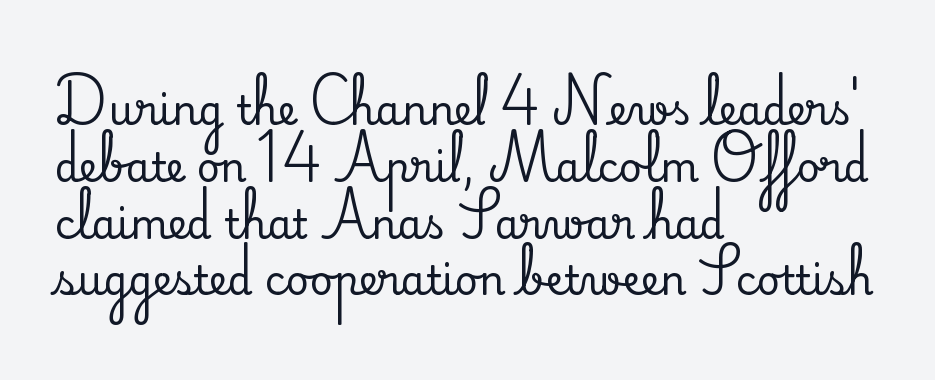
Q: Is the text italic (slanted)? A: No, it is upright.
Q: Is the typeface a serif or a sans-serif typeface? A: Serif.
Q: Is the text underlined? A: No.
Q: How is the paragraph aligned? A: Left-aligned.
Q: Is the spacing between letters normal or unusually wide? A: Normal.
Q: Is the spacing between lines tight, normal or loose? A: Normal.
Q: Width (condensed, normal, or wide)? A: Normal.
Q: Stroke contrast? A: Medium.
Q: x-height? A: Small.
Q: Monospaced? A: No.
